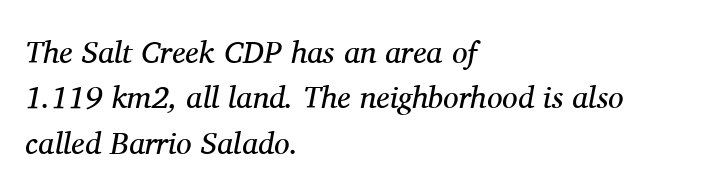
{"serif": "yes", "italic": "yes", "lean": "right", "slant_degrees": 11, "bold": "no", "weight": "regular", "width": "normal", "stroke_contrast": "medium", "x_height": "medium", "monospaced": "no", "underline": "no", "align": "left", "line_spacing": "normal", "line_spacing_ratio": 1.46, "letter_spacing": "normal", "letter_spacing_em": 0.0, "glyph_px": 31}
